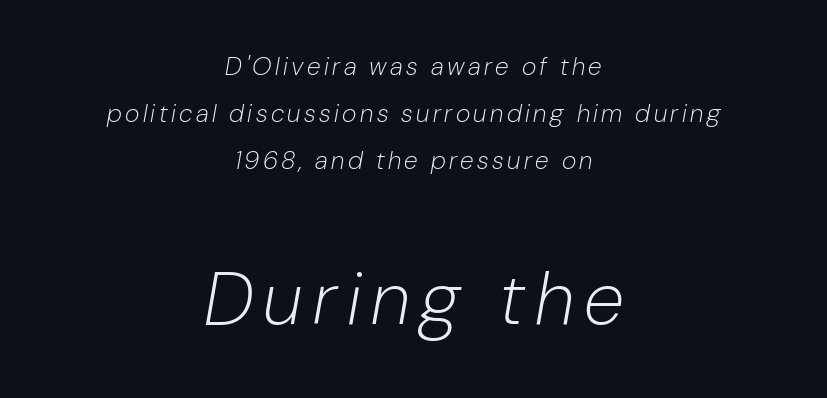
Notice how the passage keeps no hard edge, just a central spine. Stems and bowls with no extra thickness — not bold. Decoration check: the copy has no underline. Note: smaller setting up top, larger setting below.
